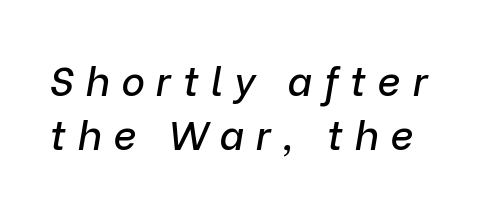
{"italic": "yes", "lean": "right", "slant_degrees": 9, "width": "normal", "stroke_contrast": "low", "x_height": "medium", "monospaced": "no", "underline": "no", "line_spacing": "normal", "line_spacing_ratio": 1.34, "letter_spacing": "wide", "letter_spacing_em": 0.29, "glyph_px": 40}
